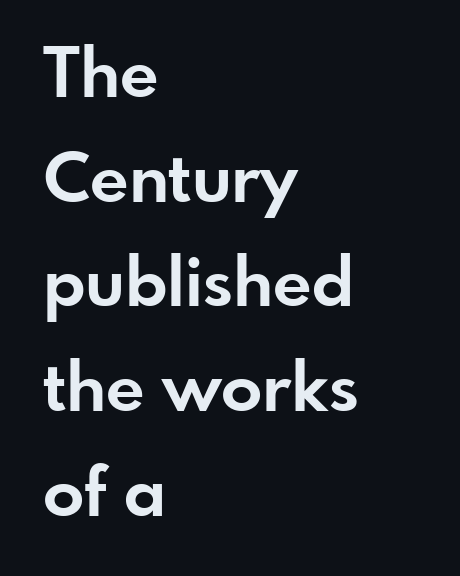
Q: Is the text bold? A: Yes.
Q: Is the text italic (slanted)? A: No, it is upright.
Q: Is the typeface a serif or a sans-serif typeface? A: Sans-serif.
Q: Is the text underlined? A: No.
Q: How is the paragraph aligned? A: Left-aligned.
Q: Is the spacing between letters normal or unusually wide? A: Normal.
Q: Is the spacing between lines tight, normal or loose? A: Normal.
Q: Width (condensed, normal, or wide)? A: Normal.
Q: Stroke contrast? A: Low.
Q: x-height? A: Small.
Q: Monospaced? A: No.
